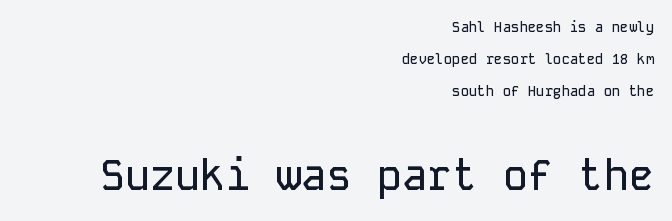
{"serif": "no", "italic": "no", "width": "normal", "stroke_contrast": "low", "x_height": "medium", "monospaced": "yes", "underline": "no", "align": "right", "line_spacing": "loose", "line_spacing_ratio": 2.29, "letter_spacing": "normal", "letter_spacing_em": 0.0, "larger_block": "second", "size_ratio": 3.0, "glyph_px": 42}
